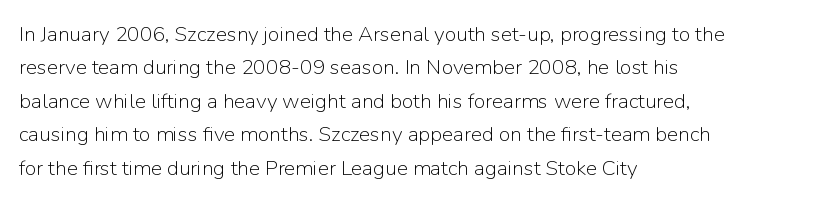
{"italic": "no", "bold": "no", "underline": "no", "align": "left", "line_spacing": "normal", "line_spacing_ratio": 1.59, "letter_spacing": "normal", "letter_spacing_em": 0.0, "glyph_px": 21}
